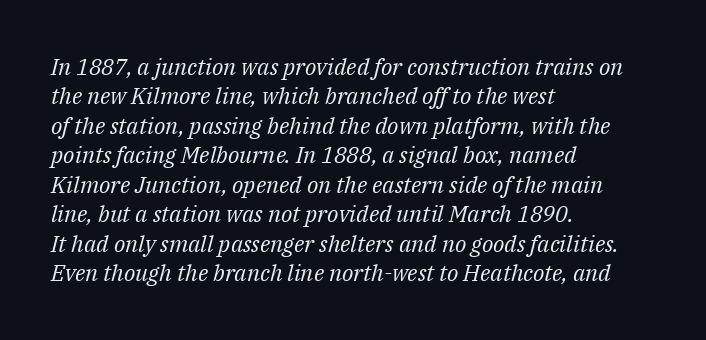
This sample keeps an unexceptional amount of space between lines. Heft: none added — not bold. Descenders are the only things crossing below the line. Which margin do the lines hug? The left one — the right edge is uneven.
